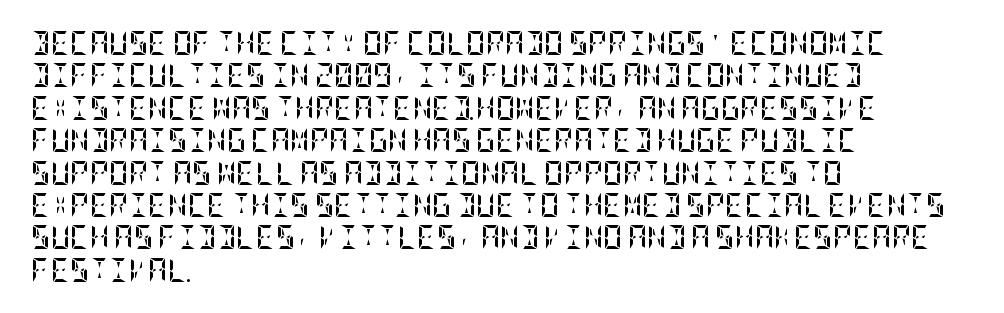
Q: Is the text bold? A: Yes.
Q: Is the text italic (slanted)? A: No, it is upright.
Q: Is the text underlined? A: No.
Q: How is the paragraph aligned? A: Left-aligned.
Q: Is the spacing between letters normal or unusually wide? A: Normal.
Q: Is the spacing between lines tight, normal or loose? A: Normal.
